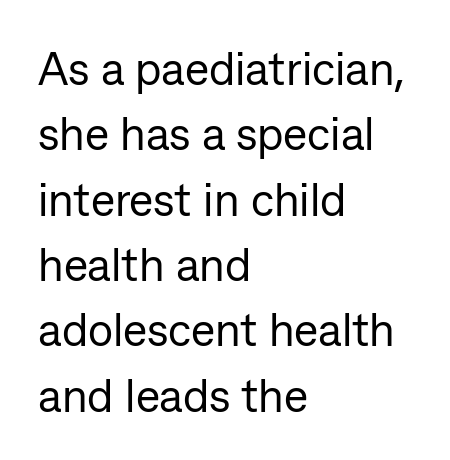
The image shows 46 px regular-weight sans-serif type, upright; set left-aligned, normal line spacing (1.42x), normal letter spacing, not underlined; low stroke contrast and a medium x-height.
